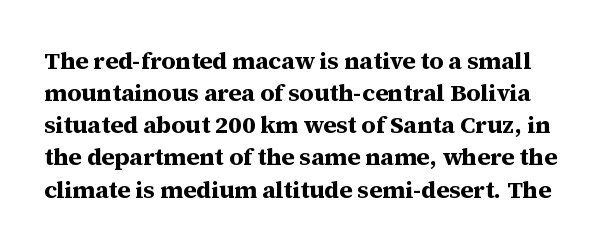
The image shows 24 px bold type, upright; set normal line spacing (1.34x), normal letter spacing, not underlined.
